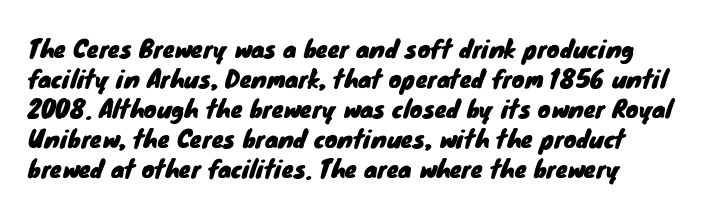
The image shows 24 px text type; set normal line spacing (1.25x), normal letter spacing, not underlined.
